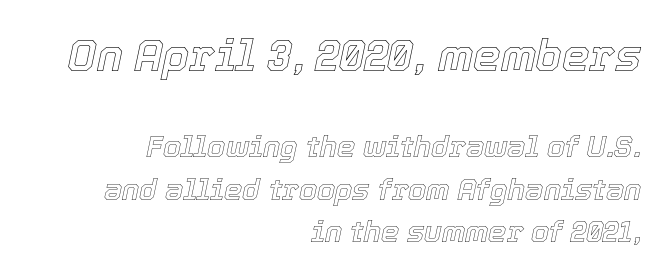
{"italic": "yes", "lean": "right", "slant_degrees": 12, "width": "normal", "x_height": "medium", "monospaced": "no", "underline": "no", "align": "right", "line_spacing": "normal", "line_spacing_ratio": 1.46, "letter_spacing": "normal", "letter_spacing_em": 0.0, "larger_block": "first", "size_ratio": 1.52, "glyph_px": 44}
